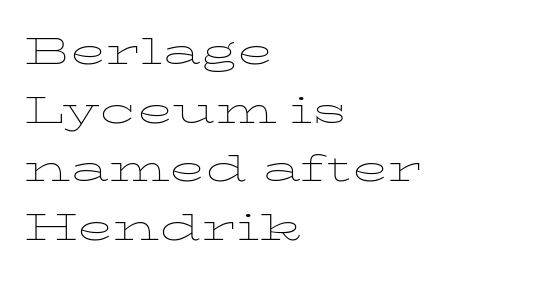
Q: Is the text bold? A: No.
Q: Is the text italic (slanted)? A: No, it is upright.
Q: Is the text underlined? A: No.
Q: How is the paragraph aligned? A: Left-aligned.
Q: Is the spacing between letters normal or unusually wide? A: Normal.
Q: Width (condensed, normal, or wide)? A: Wide.
Q: Stroke contrast? A: Low.
Q: x-height? A: Medium.
Q: Monospaced? A: No.
